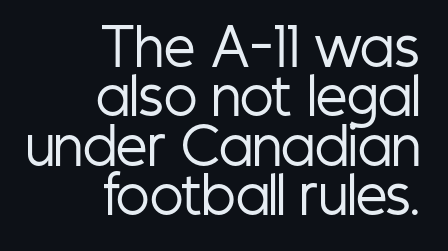
The image shows 50 px regular-weight, condensed sans-serif type, upright; set right-aligned, tight line spacing (0.99x), normal letter spacing, not underlined; low stroke contrast and a medium x-height.
